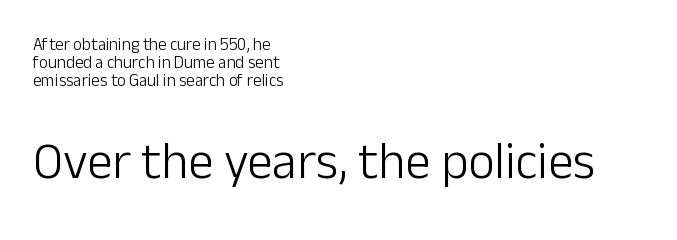
The image shows 51 px light sans-serif type, upright; set left-aligned, tight line spacing (1.05x), normal letter spacing, not underlined; the second (bottom) block is 3.0x larger; low stroke contrast and a medium x-height.
